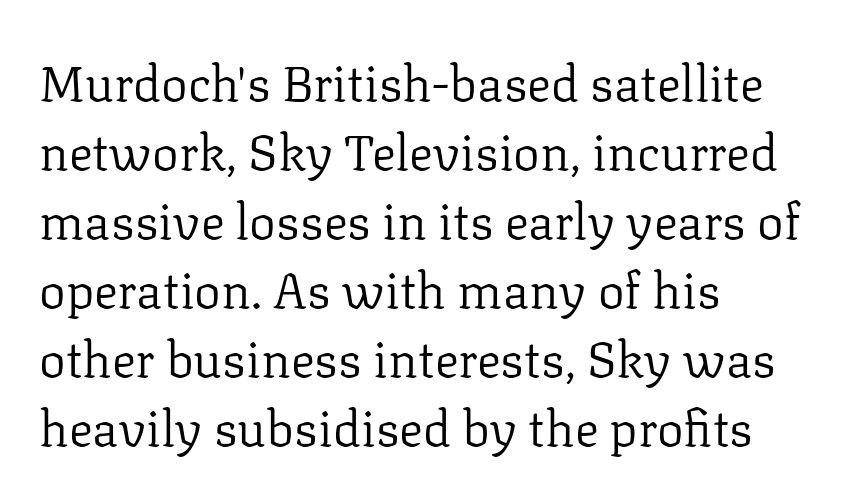
The lettering holds an erect, upright posture throughout. Examine the stroke ends and you'll spot serifs. Each row of text sits above clean, open space. How would I describe the line gaps? Plain and ordinary. Note the varied advance widths — an 'i' is clearly narrower than an 'm'.
